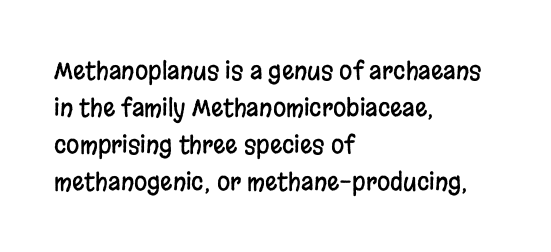
{"italic": "no", "underline": "no", "align": "left", "line_spacing": "normal", "line_spacing_ratio": 1.54, "letter_spacing": "normal", "letter_spacing_em": 0.0, "glyph_px": 24}
